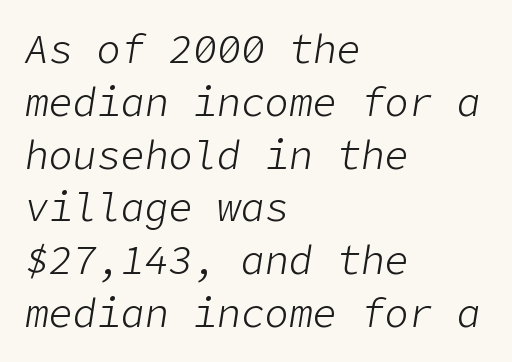
Q: Is the text bold? A: No.
Q: Is the text italic (slanted)? A: Yes, it leans right by about 9 degrees.
Q: Is the text underlined? A: No.
Q: How is the paragraph aligned? A: Left-aligned.
Q: Is the spacing between letters normal or unusually wide? A: Normal.
Q: Is the spacing between lines tight, normal or loose? A: Normal.
Q: Width (condensed, normal, or wide)? A: Normal.
Q: Stroke contrast? A: Low.
Q: x-height? A: Medium.
